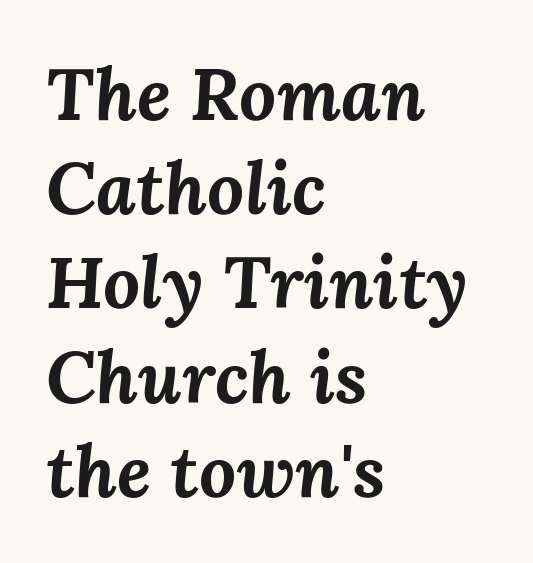
The image shows 73 px bold type, italic (leaning right); set left-aligned, normal line spacing (1.29x), normal letter spacing, not underlined; medium stroke contrast and a medium x-height.
